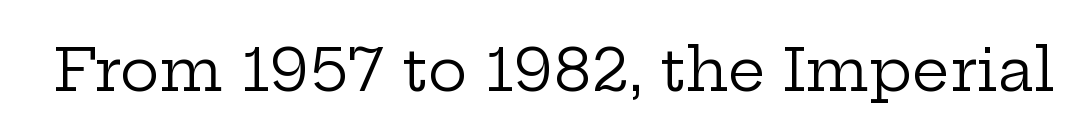
A light-to-regular cut is what we see here. The specimen omits any rule beneath the text block's lines. These lines were composed using upright roman letters. Tracking value appears to be zero — textbook default spacing. Classification — serif. The rendering uses natural spacing where letterforms have individual widths.
